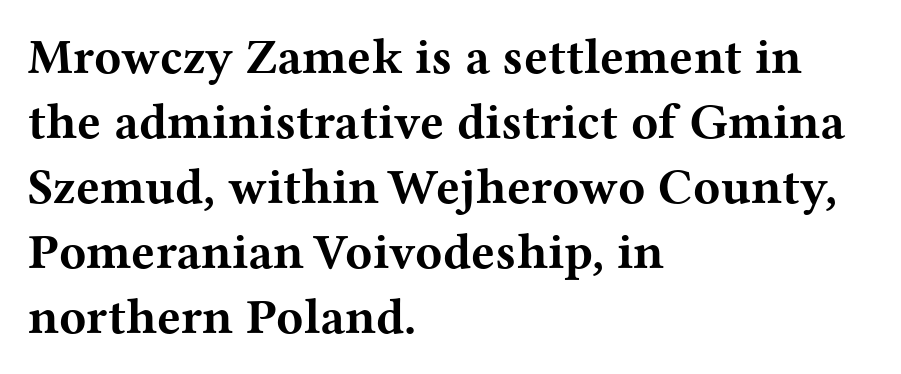
Q: Is the text bold? A: Yes.
Q: Is the text italic (slanted)? A: No, it is upright.
Q: Is the typeface a serif or a sans-serif typeface? A: Serif.
Q: Is the text underlined? A: No.
Q: How is the paragraph aligned? A: Left-aligned.
Q: Is the spacing between letters normal or unusually wide? A: Normal.
Q: Is the spacing between lines tight, normal or loose? A: Normal.
Q: Width (condensed, normal, or wide)? A: Wide.
Q: Stroke contrast? A: Medium.
Q: x-height? A: Medium.
Q: Monospaced? A: No.
